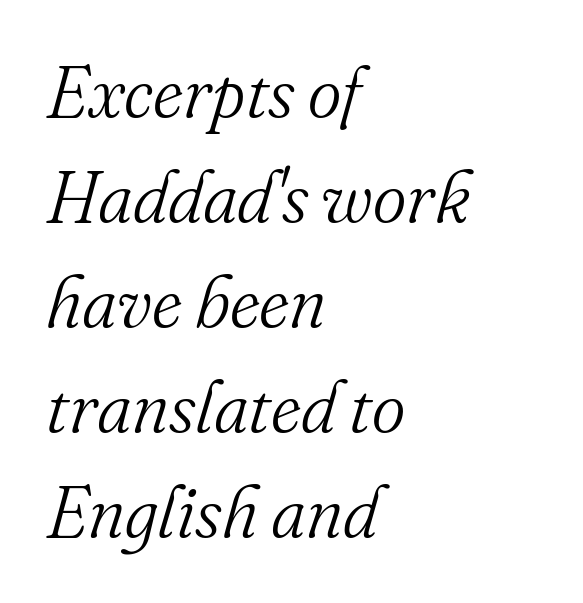
Q: Is the text bold? A: No.
Q: Is the text italic (slanted)? A: Yes, it leans right by about 16 degrees.
Q: Is the typeface a serif or a sans-serif typeface? A: Serif.
Q: Is the text underlined? A: No.
Q: How is the paragraph aligned? A: Left-aligned.
Q: Is the spacing between letters normal or unusually wide? A: Normal.
Q: Is the spacing between lines tight, normal or loose? A: Normal.
Q: Width (condensed, normal, or wide)? A: Normal.
Q: Stroke contrast? A: Medium.
Q: x-height? A: Small.
Q: Monospaced? A: No.
